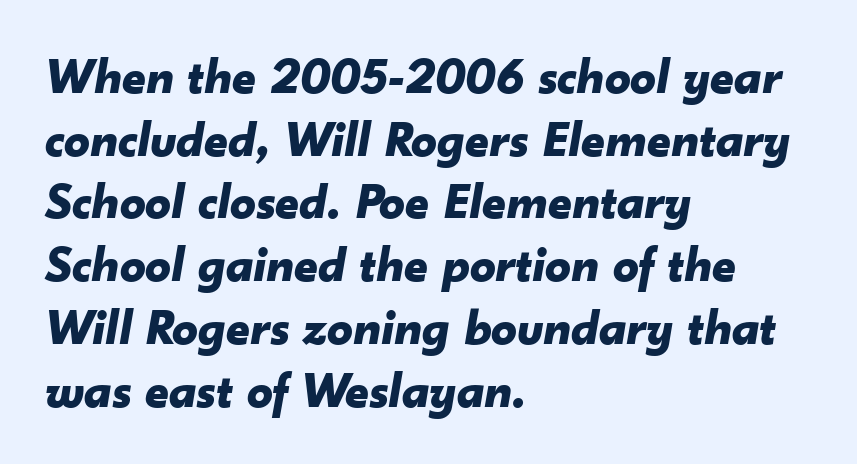
Q: Is the text bold? A: Yes.
Q: Is the text italic (slanted)? A: Yes, it leans right by about 10 degrees.
Q: Is the text underlined? A: No.
Q: How is the paragraph aligned? A: Left-aligned.
Q: Is the spacing between letters normal or unusually wide? A: Normal.
Q: Width (condensed, normal, or wide)? A: Normal.
Q: Stroke contrast? A: Low.
Q: x-height? A: Small.
Q: Monospaced? A: No.
